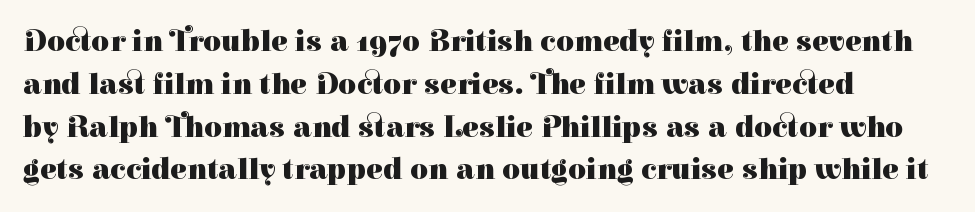
Q: Is the text bold? A: Yes.
Q: Is the text italic (slanted)? A: No, it is upright.
Q: Is the typeface a serif or a sans-serif typeface? A: Serif.
Q: Is the text underlined? A: No.
Q: How is the paragraph aligned? A: Left-aligned.
Q: Is the spacing between letters normal or unusually wide? A: Normal.
Q: Is the spacing between lines tight, normal or loose? A: Normal.
Q: Width (condensed, normal, or wide)? A: Normal.
Q: Stroke contrast? A: High.
Q: x-height? A: Medium.
Q: Monospaced? A: No.
